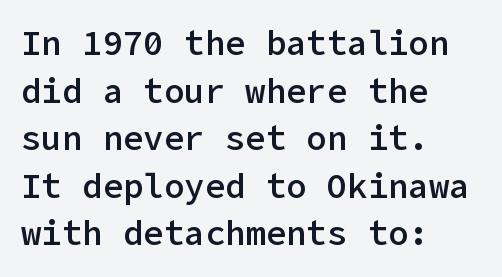
Q: Is the text bold? A: Semi-bold.
Q: Is the text italic (slanted)? A: No, it is upright.
Q: Is the typeface a serif or a sans-serif typeface? A: Sans-serif.
Q: Is the text underlined? A: No.
Q: How is the paragraph aligned? A: Left-aligned.
Q: Is the spacing between letters normal or unusually wide? A: Normal.
Q: Is the spacing between lines tight, normal or loose? A: Normal.
Q: Width (condensed, normal, or wide)? A: Normal.
Q: Stroke contrast? A: Low.
Q: x-height? A: Medium.
